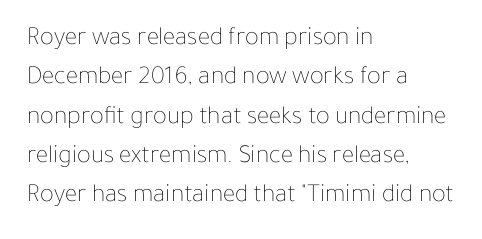
Q: Is the text bold? A: No.
Q: Is the text italic (slanted)? A: No, it is upright.
Q: Is the text underlined? A: No.
Q: How is the paragraph aligned? A: Left-aligned.
Q: Is the spacing between letters normal or unusually wide? A: Normal.
Q: Is the spacing between lines tight, normal or loose? A: Normal.
